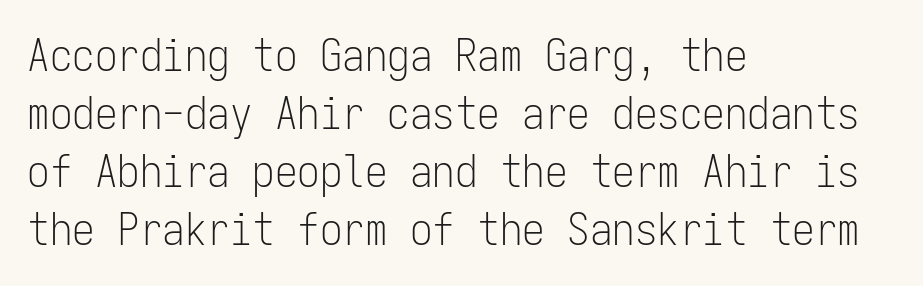
Q: Is the text bold? A: No.
Q: Is the text italic (slanted)? A: No, it is upright.
Q: Is the typeface a serif or a sans-serif typeface? A: Sans-serif.
Q: Is the text underlined? A: No.
Q: How is the paragraph aligned? A: Left-aligned.
Q: Is the spacing between letters normal or unusually wide? A: Normal.
Q: Is the spacing between lines tight, normal or loose? A: Normal.
Q: Width (condensed, normal, or wide)? A: Condensed.
Q: Stroke contrast? A: Low.
Q: x-height? A: Medium.
Q: Monospaced? A: Yes.
